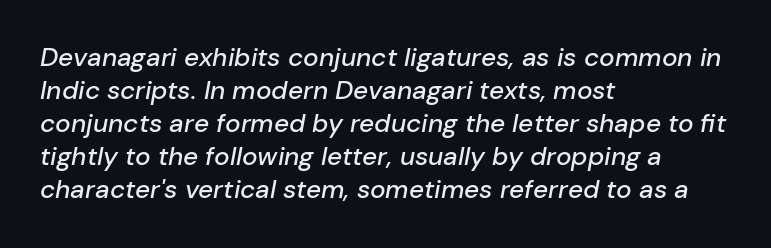
{"italic": "yes", "lean": "right", "slant_degrees": 10, "underline": "no", "align": "left", "line_spacing": "normal", "line_spacing_ratio": 1.27, "letter_spacing": "normal", "letter_spacing_em": 0.0, "glyph_px": 26}
